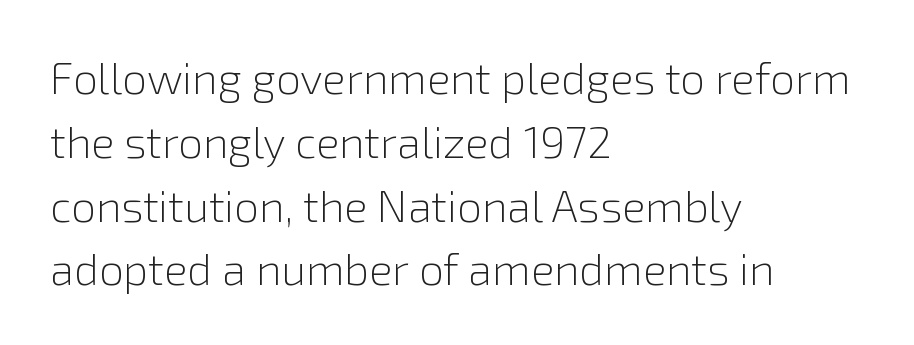
{"serif": "no", "italic": "no", "bold": "no", "weight": "light", "width": "normal", "stroke_contrast": "low", "x_height": "medium", "monospaced": "no", "underline": "no", "align": "left", "line_spacing": "normal", "line_spacing_ratio": 1.45, "letter_spacing": "normal", "letter_spacing_em": 0.0, "glyph_px": 44}
